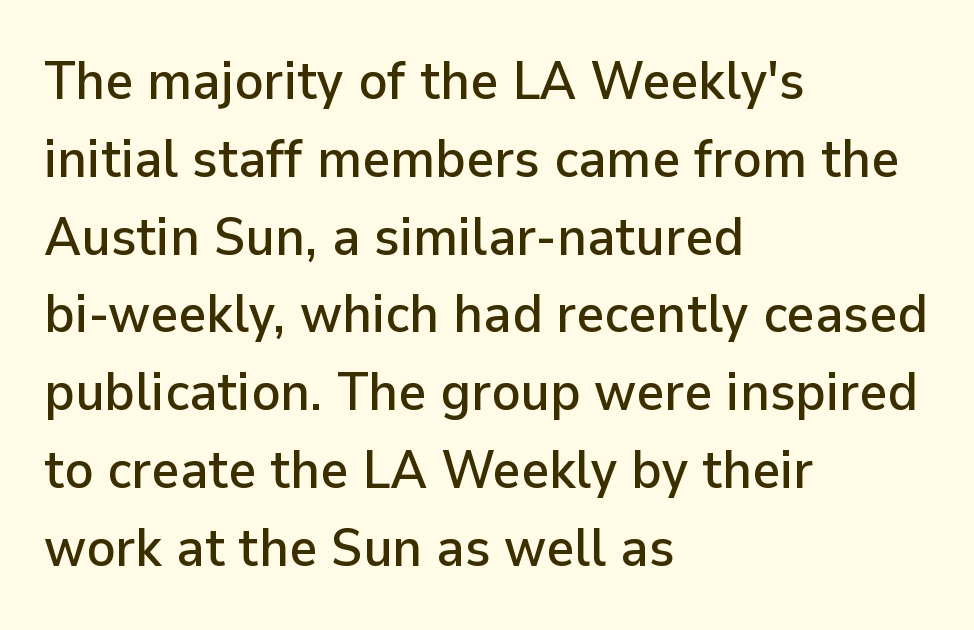
{"serif": "no", "italic": "no", "width": "normal", "stroke_contrast": "low", "x_height": "medium", "monospaced": "no", "underline": "no", "align": "left", "line_spacing": "normal", "line_spacing_ratio": 1.44, "letter_spacing": "normal", "letter_spacing_em": 0.0, "glyph_px": 54}
